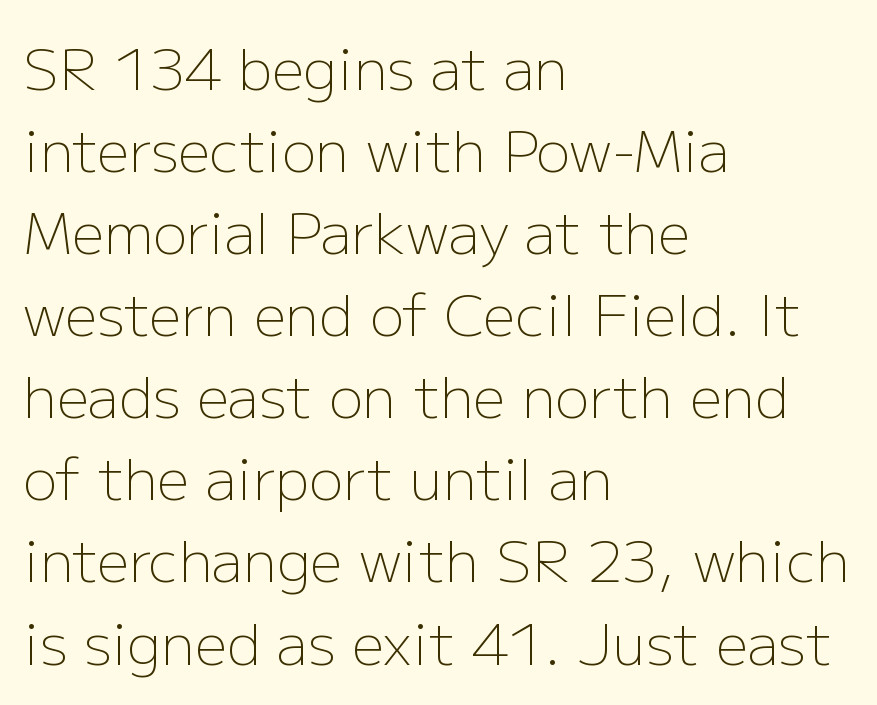
Q: Is the text bold? A: No.
Q: Is the text italic (slanted)? A: No, it is upright.
Q: Is the typeface a serif or a sans-serif typeface? A: Sans-serif.
Q: Is the text underlined? A: No.
Q: How is the paragraph aligned? A: Left-aligned.
Q: Is the spacing between letters normal or unusually wide? A: Normal.
Q: Is the spacing between lines tight, normal or loose? A: Normal.
Q: Width (condensed, normal, or wide)? A: Normal.
Q: Stroke contrast? A: Low.
Q: x-height? A: Medium.
Q: Monospaced? A: No.
